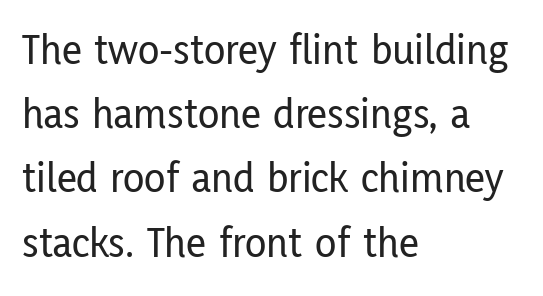
Q: Is the text italic (slanted)? A: No, it is upright.
Q: Is the typeface a serif or a sans-serif typeface? A: Sans-serif.
Q: Is the text underlined? A: No.
Q: How is the paragraph aligned? A: Left-aligned.
Q: Is the spacing between letters normal or unusually wide? A: Normal.
Q: Is the spacing between lines tight, normal or loose? A: Normal.
Q: Width (condensed, normal, or wide)? A: Condensed.
Q: Stroke contrast? A: Low.
Q: x-height? A: Medium.
Q: Monospaced? A: No.
